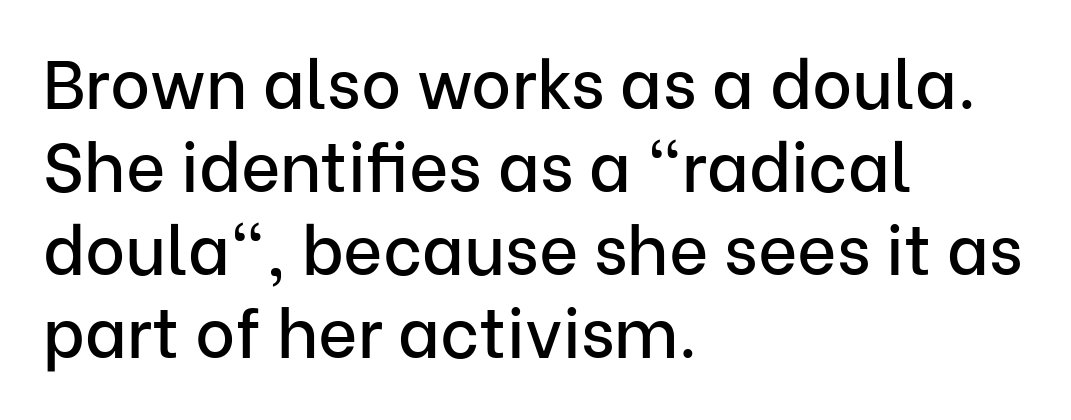
{"serif": "no", "italic": "no", "width": "normal", "stroke_contrast": "low", "x_height": "medium", "monospaced": "no", "underline": "no", "align": "left", "line_spacing_ratio": 1.22, "letter_spacing": "normal", "letter_spacing_em": 0.0, "glyph_px": 68}
